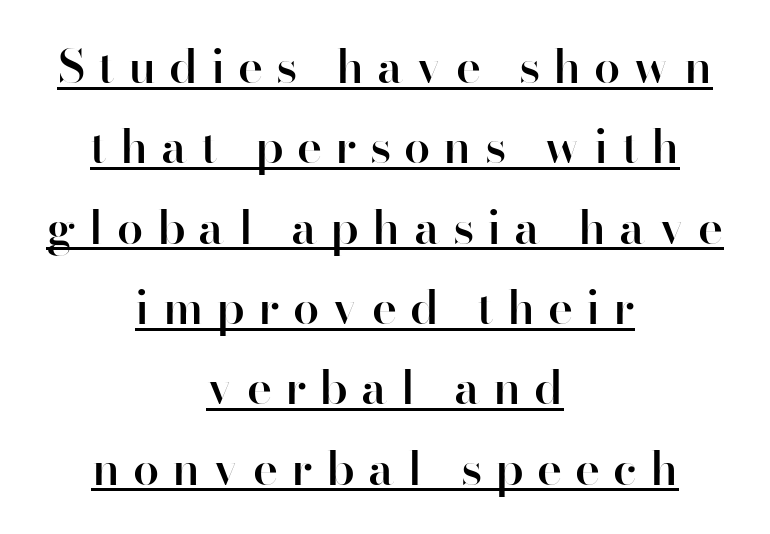
Q: Is the text bold? A: Semi-bold.
Q: Is the text italic (slanted)? A: No, it is upright.
Q: Is the typeface a serif or a sans-serif typeface? A: Sans-serif.
Q: Is the text underlined? A: Yes.
Q: How is the paragraph aligned? A: Centered.
Q: Is the spacing between letters normal or unusually wide? A: Unusually wide.
Q: Width (condensed, normal, or wide)? A: Normal.
Q: Stroke contrast? A: High.
Q: x-height? A: Small.
Q: Monospaced? A: No.
